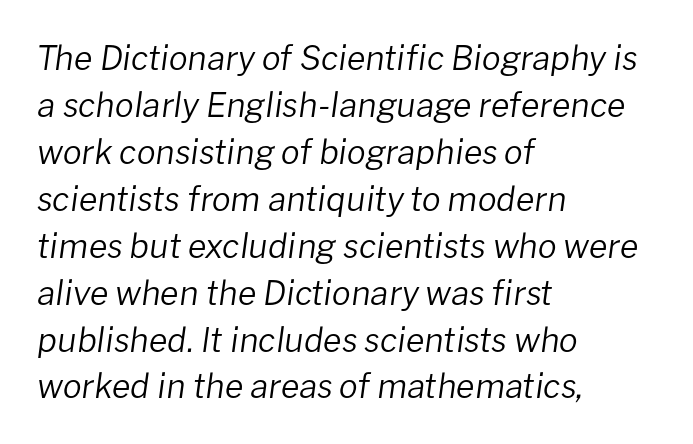
Q: Is the text bold? A: No.
Q: Is the text italic (slanted)? A: Yes, it leans right by about 8 degrees.
Q: Is the text underlined? A: No.
Q: How is the paragraph aligned? A: Left-aligned.
Q: Is the spacing between letters normal or unusually wide? A: Normal.
Q: Is the spacing between lines tight, normal or loose? A: Normal.
Q: Width (condensed, normal, or wide)? A: Normal.
Q: Stroke contrast? A: Low.
Q: x-height? A: Medium.
Q: Monospaced? A: No.
